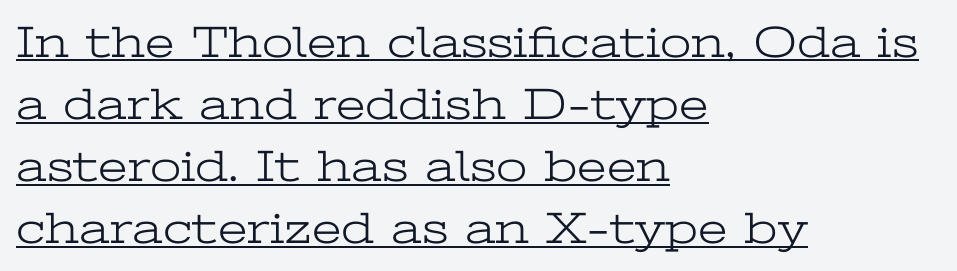
The image shows 45 px light, wide serif type, upright; set left-aligned, normal line spacing (1.38x), normal letter spacing, underlined; low stroke contrast and a medium x-height.
